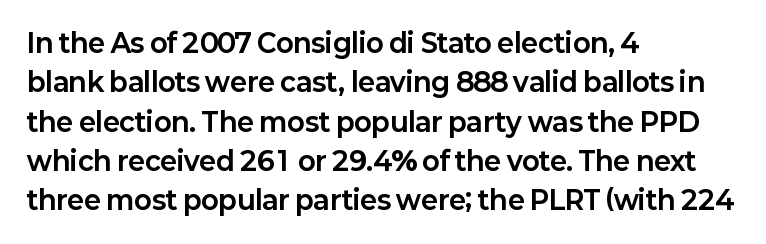
The image shows 26 px bold type, upright; set left-aligned, normal line spacing (1.51x), normal letter spacing, not underlined.
